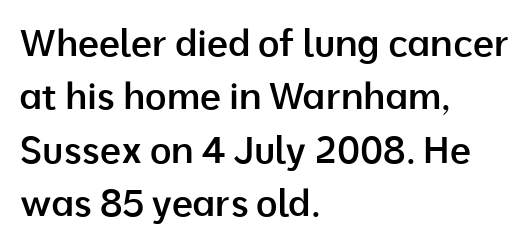
{"serif": "no", "italic": "no", "bold": "semi", "weight": "semibold", "width": "normal", "stroke_contrast": "low", "x_height": "medium", "monospaced": "no", "underline": "no", "align": "left", "line_spacing": "normal", "line_spacing_ratio": 1.44, "letter_spacing": "normal", "letter_spacing_em": 0.0, "glyph_px": 37}
